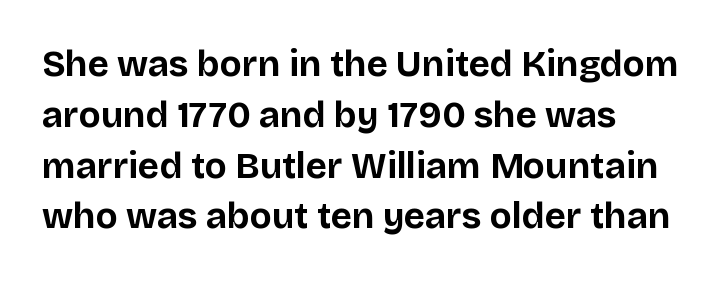
The image shows 36 px bold sans-serif type, upright; set left-aligned, normal line spacing (1.41x), normal letter spacing, not underlined; low stroke contrast and a large x-height.
